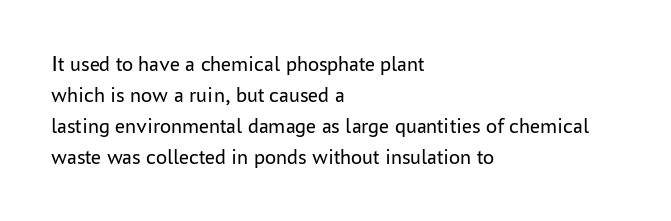
{"italic": "no", "bold": "no", "underline": "no", "align": "left", "line_spacing": "normal", "line_spacing_ratio": 1.41, "letter_spacing": "normal", "letter_spacing_em": 0.0, "glyph_px": 22}
